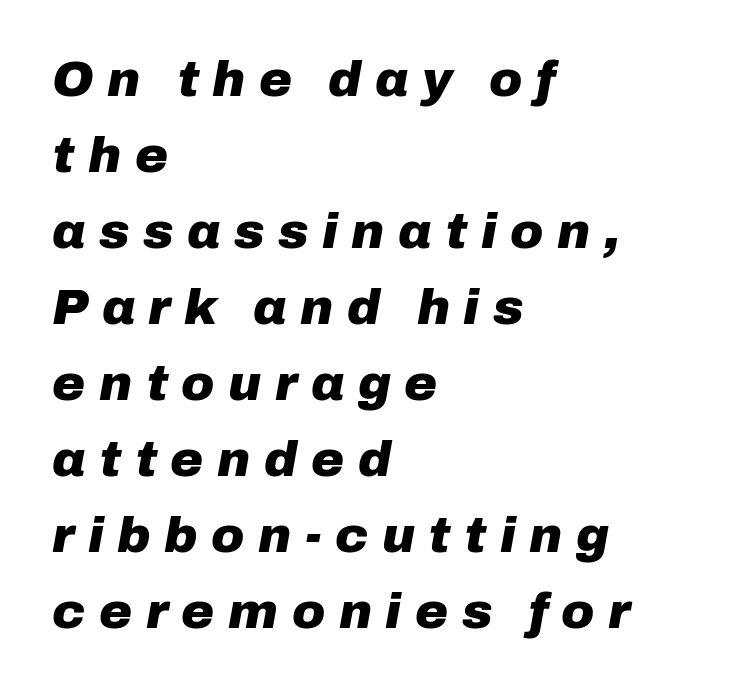
Italic? Definitely — the glyphs are oblique. A dark, heavy texture on the line: the type is bold. Successive baselines arrive at the customary interval. The type is letterspaced generously, with wide tracking.
